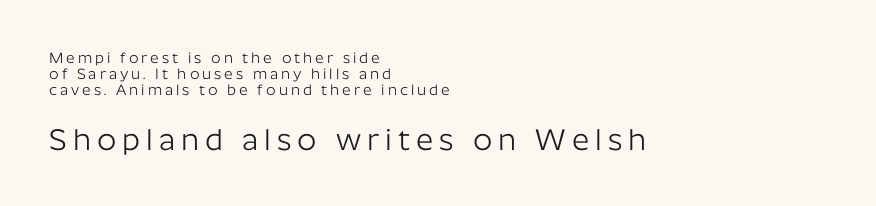
The image shows 30 px light sans-serif type, upright; set left-aligned, tight line spacing (1.08x), unusually wide letter spacing (+0.2 em), not underlined; the second (bottom) block is 2.0x larger; low stroke contrast and a medium x-height.
